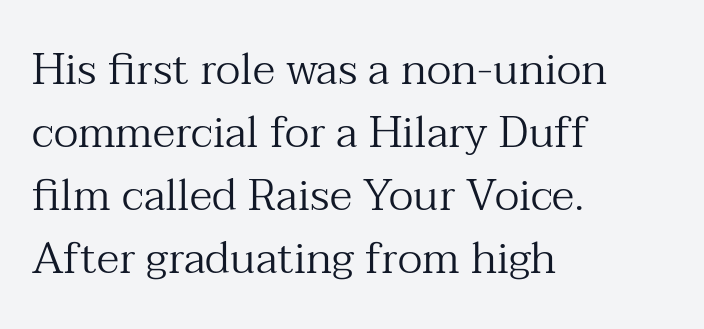
{"serif": "yes", "italic": "no", "bold": "no", "weight": "regular", "width": "normal", "stroke_contrast": "medium", "x_height": "medium", "monospaced": "no", "underline": "no", "align": "left", "line_spacing": "normal", "line_spacing_ratio": 1.43, "letter_spacing": "normal", "letter_spacing_em": 0.0, "glyph_px": 44}
